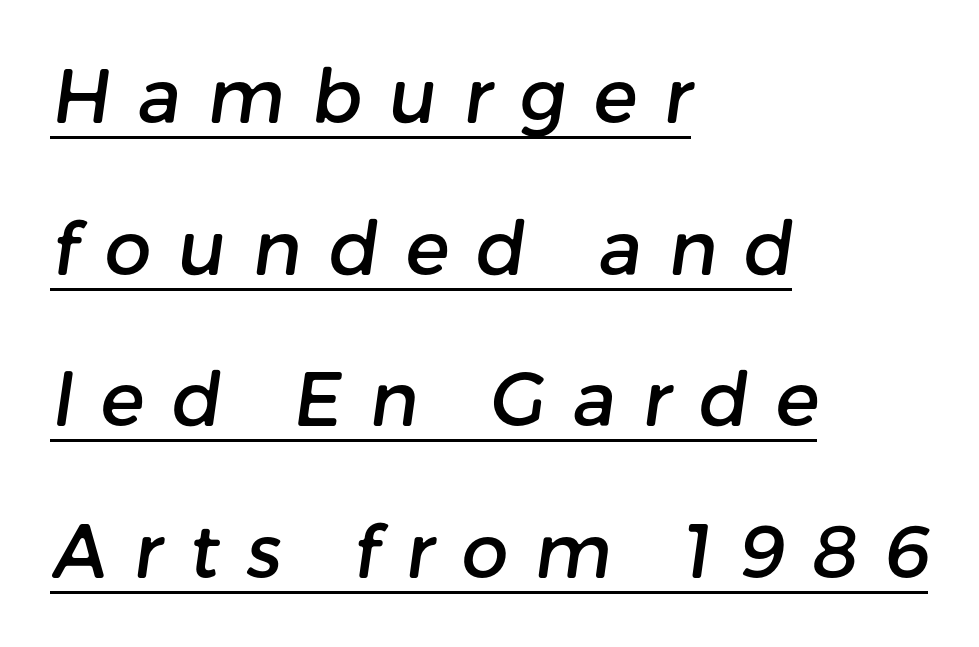
The image shows 74 px sans-serif type; set left-aligned, loose line spacing (2.05x), unusually wide letter spacing (+0.36 em), underlined; low stroke contrast and a medium x-height.
